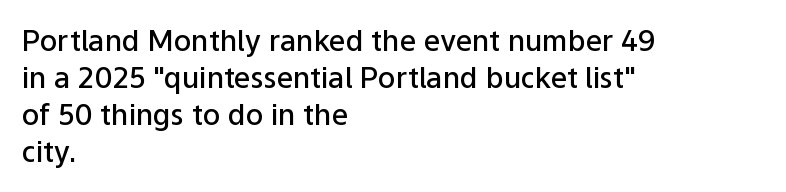
{"serif": "no", "italic": "no", "bold": "semi", "weight": "semibold", "width": "normal", "stroke_contrast": "low", "x_height": "medium", "monospaced": "no", "underline": "no", "align": "left", "line_spacing": "normal", "line_spacing_ratio": 1.28, "letter_spacing": "normal", "letter_spacing_em": 0.0, "glyph_px": 29}
